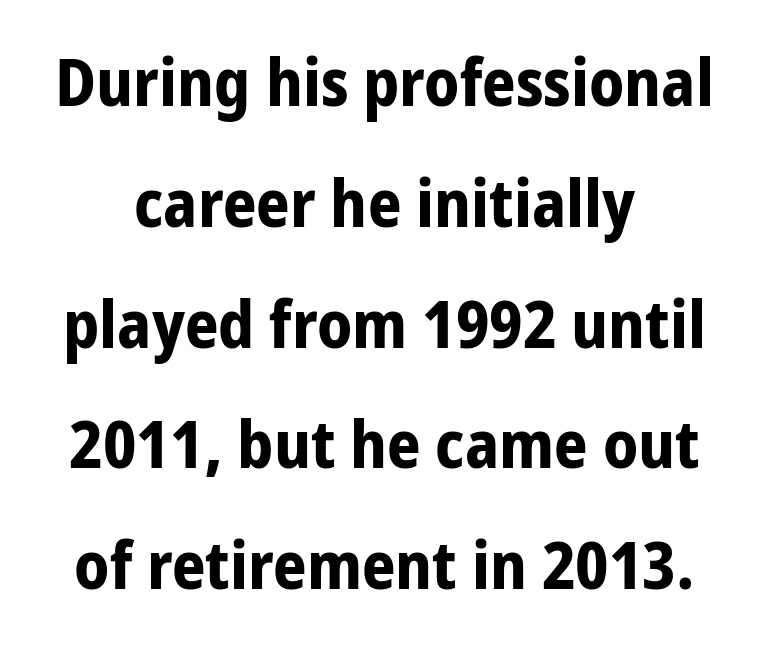
{"serif": "no", "italic": "no", "bold": "yes", "weight": "bold", "width": "normal", "stroke_contrast": "low", "x_height": "medium", "monospaced": "no", "underline": "no", "align": "center", "line_spacing_ratio": 1.83, "letter_spacing": "normal", "letter_spacing_em": 0.0, "glyph_px": 66}
